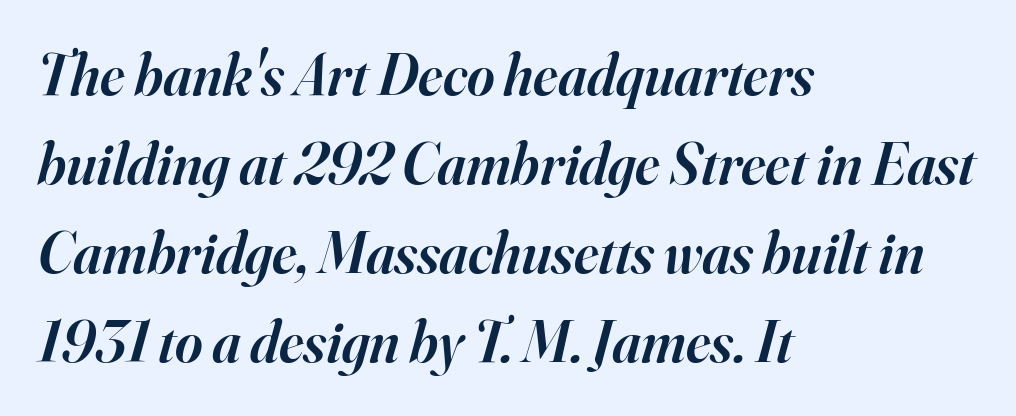
{"serif": "yes", "italic": "yes", "lean": "right", "slant_degrees": 16, "bold": "semi", "weight": "semibold", "width": "normal", "stroke_contrast": "high", "x_height": "small", "monospaced": "no", "underline": "no", "align": "left", "line_spacing": "normal", "line_spacing_ratio": 1.51, "letter_spacing": "normal", "letter_spacing_em": 0.0, "glyph_px": 59}
